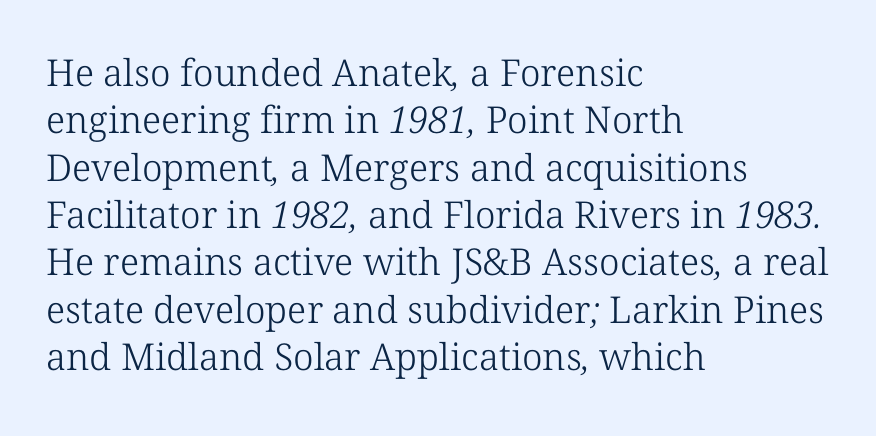
Q: Is the text bold? A: No.
Q: Is the typeface a serif or a sans-serif typeface? A: Serif.
Q: Is the text underlined? A: No.
Q: How is the paragraph aligned? A: Left-aligned.
Q: Is the spacing between letters normal or unusually wide? A: Normal.
Q: Is the spacing between lines tight, normal or loose? A: Normal.
Q: Width (condensed, normal, or wide)? A: Normal.
Q: Stroke contrast? A: Low.
Q: x-height? A: Medium.
Q: Monospaced? A: No.
